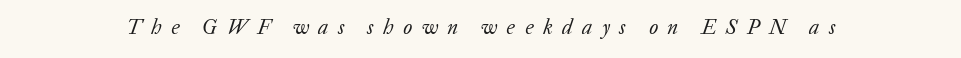
The image shows 21 px text type, italic (leaning right); set unusually wide letter spacing (+0.45 em), not underlined.
